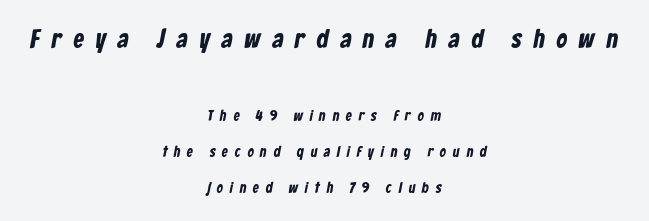
The image shows 26 px text type; set centered, loose line spacing (2.37x), unusually wide letter spacing (+0.46 em), not underlined; the first (top) block is 1.73x larger.
